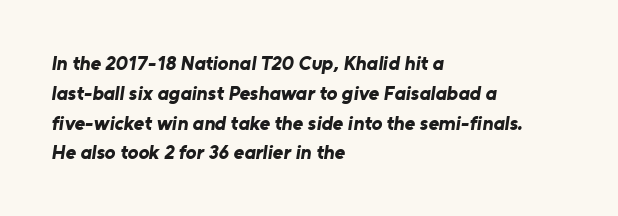
The image shows 20 px bold type; set left-aligned, normal line spacing (1.49x), normal letter spacing, not underlined.
